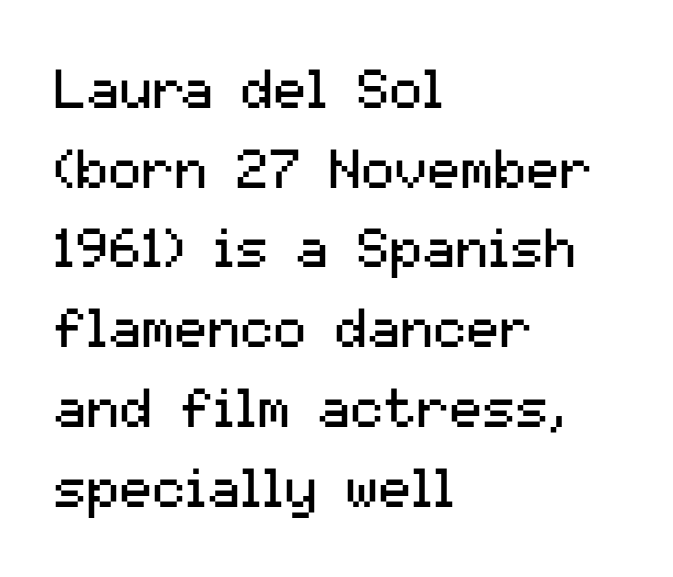
The type sits square on the baseline with zero lean. Each word holds together tightly as a unit, with standard inter-letter gaps. Normally led — the rows are evenly, conventionally spaced. The gap between lines stays unmarked. This rendering employs a face without finishing strokes, i.e., a sans-serif.
